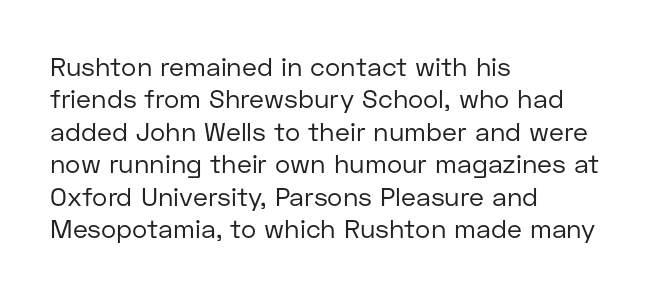
Q: Is the text bold? A: No.
Q: Is the text italic (slanted)? A: No, it is upright.
Q: Is the text underlined? A: No.
Q: How is the paragraph aligned? A: Left-aligned.
Q: Is the spacing between letters normal or unusually wide? A: Normal.
Q: Is the spacing between lines tight, normal or loose? A: Normal.
